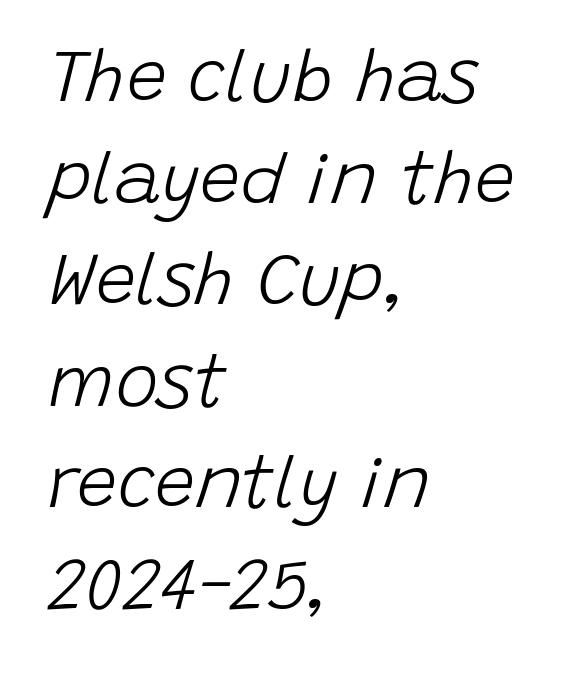
The font is comparable to plain body text, perhaps lighter. This sample is left-justified, so line endings fall wherever the words run out. Spacing between characters is what you'd get straight out of the box. Quick note: underline off. Is this a fixed-width face? No — the glyphs have proportional, varying widths.
